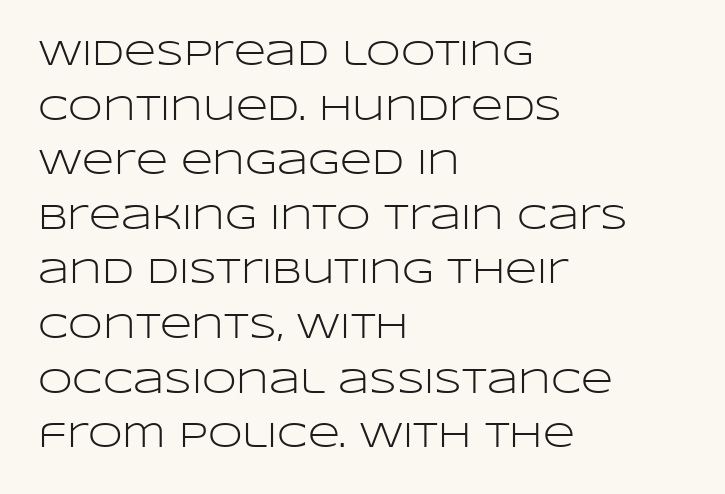
Q: Is the text bold? A: No.
Q: Is the text italic (slanted)? A: No, it is upright.
Q: Is the typeface a serif or a sans-serif typeface? A: Sans-serif.
Q: Is the text underlined? A: No.
Q: How is the paragraph aligned? A: Left-aligned.
Q: Is the spacing between letters normal or unusually wide? A: Normal.
Q: Is the spacing between lines tight, normal or loose? A: Normal.
Q: Width (condensed, normal, or wide)? A: Wide.
Q: Stroke contrast? A: Low.
Q: x-height? A: Large.
Q: Monospaced? A: No.
